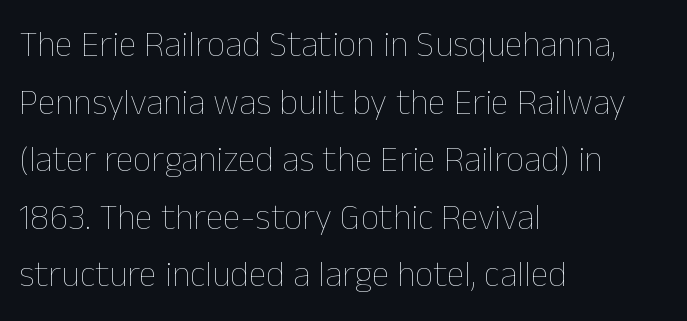
The image shows 36 px thin type, upright; set left-aligned, normal line spacing (1.6x), normal letter spacing, not underlined; low stroke contrast and a medium x-height.
